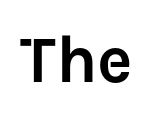
Q: Is the text italic (slanted)? A: No, it is upright.
Q: Is the typeface a serif or a sans-serif typeface? A: Sans-serif.
Q: Is the text underlined? A: No.
Q: Is the spacing between letters normal or unusually wide? A: Normal.
Q: Width (condensed, normal, or wide)? A: Normal.
Q: Stroke contrast? A: Low.
Q: x-height? A: Medium.
Q: Monospaced? A: No.
